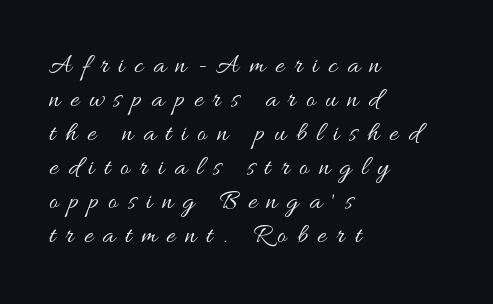
The image shows 27 px text type; set left-aligned, normal line spacing (1.26x), unusually wide letter spacing (+0.37 em), not underlined.
